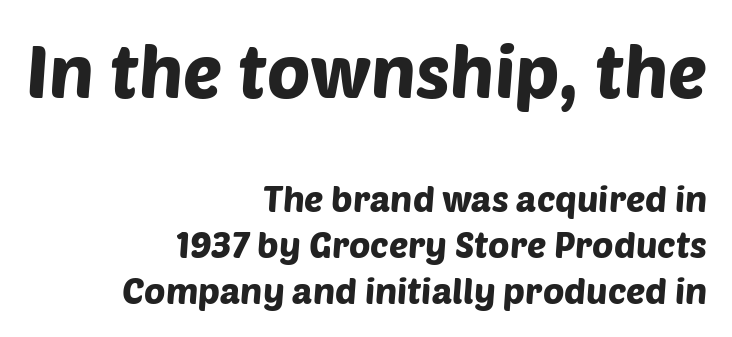
{"serif": "no", "width": "normal", "stroke_contrast": "low", "x_height": "large", "monospaced": "no", "underline": "no", "align": "right", "line_spacing": "normal", "line_spacing_ratio": 1.27, "letter_spacing": "normal", "letter_spacing_em": 0.0, "larger_block": "first", "size_ratio": 2.03, "glyph_px": 73}
